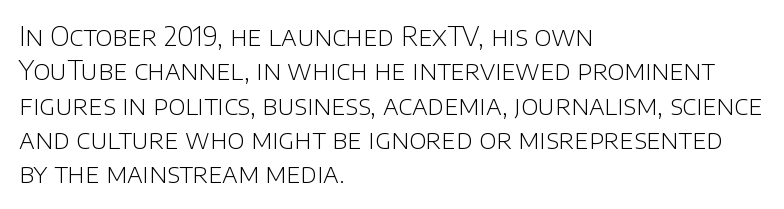
The image shows 26 px text type, upright; set left-aligned, normal line spacing (1.32x), normal letter spacing, not underlined.
